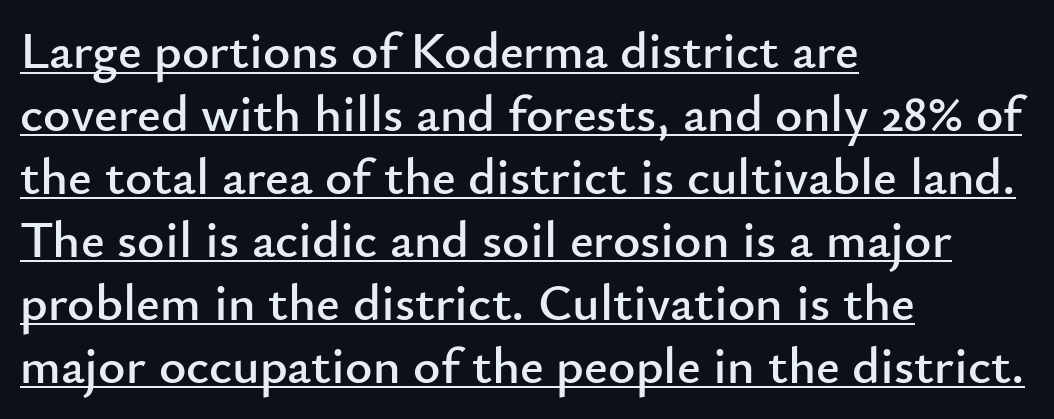
The image shows 52 px sans-serif type, upright; set left-aligned, line spacing 1.21x, normal letter spacing, underlined; low stroke contrast and a small x-height.
